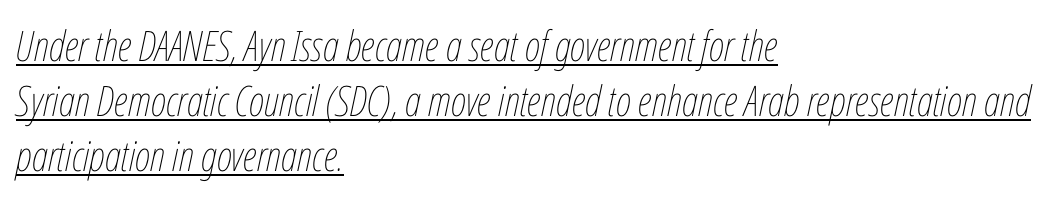
Q: Is the text bold? A: No.
Q: Is the text italic (slanted)? A: Yes, it leans right by about 12 degrees.
Q: Is the text underlined? A: Yes.
Q: How is the paragraph aligned? A: Left-aligned.
Q: Is the spacing between letters normal or unusually wide? A: Normal.
Q: Is the spacing between lines tight, normal or loose? A: Normal.
Q: Width (condensed, normal, or wide)? A: Condensed.
Q: Stroke contrast? A: Low.
Q: x-height? A: Medium.
Q: Monospaced? A: No.
